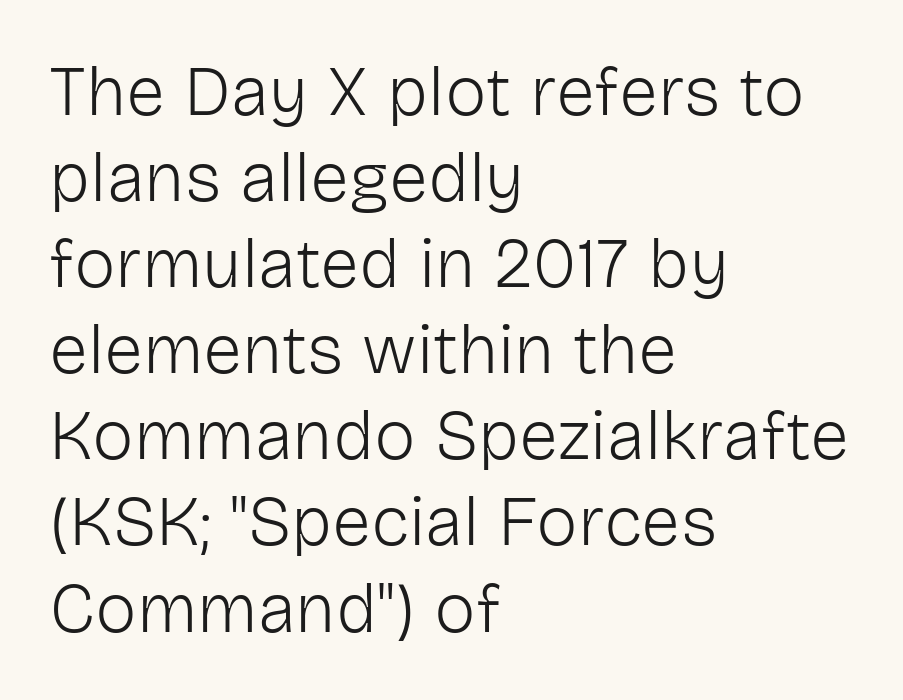
Q: Is the text bold? A: No.
Q: Is the text italic (slanted)? A: No, it is upright.
Q: Is the typeface a serif or a sans-serif typeface? A: Sans-serif.
Q: Is the text underlined? A: No.
Q: How is the paragraph aligned? A: Left-aligned.
Q: Is the spacing between letters normal or unusually wide? A: Normal.
Q: Width (condensed, normal, or wide)? A: Normal.
Q: Stroke contrast? A: Low.
Q: x-height? A: Medium.
Q: Monospaced? A: No.
